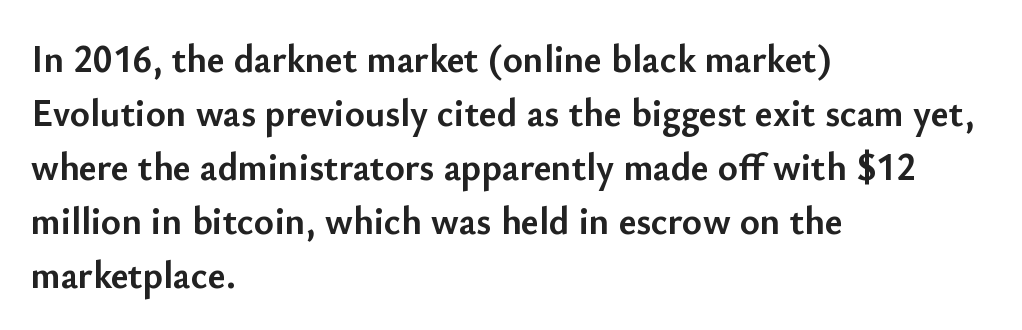
The image shows 38 px semibold sans-serif type, upright; set left-aligned, normal line spacing (1.42x), normal letter spacing, not underlined; low stroke contrast and a small x-height.
